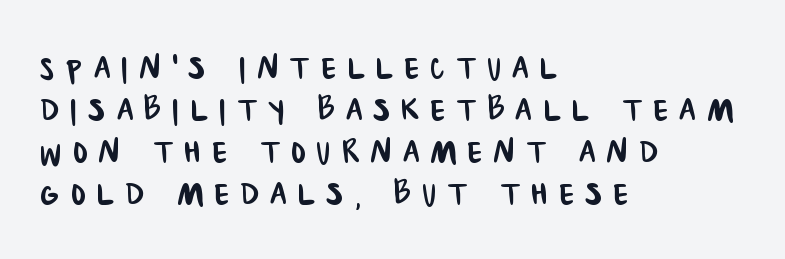
{"serif": "no", "width": "condensed", "stroke_contrast": "low", "x_height": "large", "monospaced": "no", "underline": "no", "align": "left", "line_spacing": "tight", "line_spacing_ratio": 0.98, "letter_spacing": "wide", "letter_spacing_em": 0.26, "glyph_px": 43}
